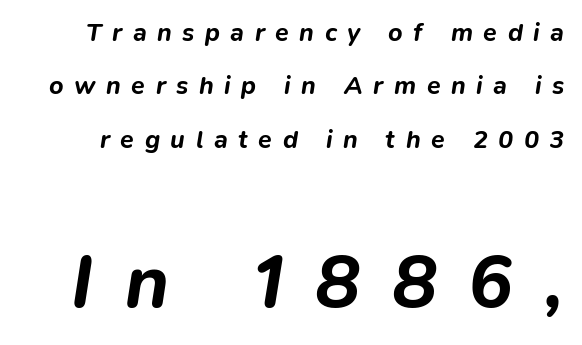
The image shows 75 px bold type, italic (leaning right); set loose line spacing (2.14x), unusually wide letter spacing (+0.42 em), not underlined; the second (bottom) block is 3.0x larger; low stroke contrast and a medium x-height.
